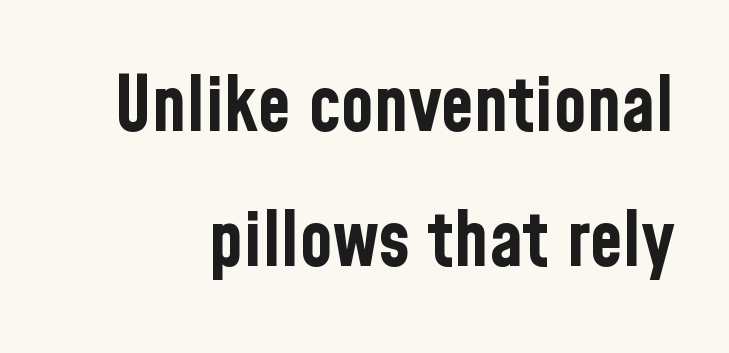
The image shows 76 px bold, condensed sans-serif type, upright; set line spacing 1.78x, normal letter spacing, not underlined; low stroke contrast and a medium x-height.
